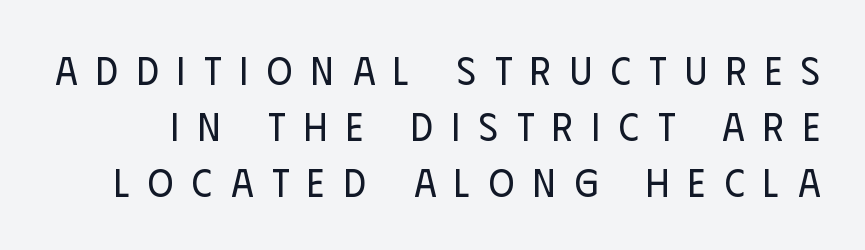
{"serif": "no", "italic": "no", "bold": "no", "weight": "regular", "width": "condensed", "stroke_contrast": "low", "x_height": "large", "monospaced": "no", "underline": "no", "line_spacing": "normal", "line_spacing_ratio": 1.43, "letter_spacing": "wide", "letter_spacing_em": 0.48, "glyph_px": 39}
